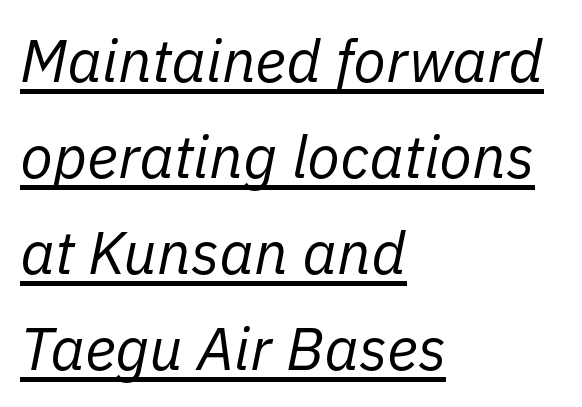
Q: Is the text bold? A: No.
Q: Is the text italic (slanted)? A: Yes, it leans right by about 11 degrees.
Q: Is the text underlined? A: Yes.
Q: How is the paragraph aligned? A: Left-aligned.
Q: Is the spacing between letters normal or unusually wide? A: Normal.
Q: Is the spacing between lines tight, normal or loose? A: Normal.
Q: Width (condensed, normal, or wide)? A: Normal.
Q: Stroke contrast? A: Low.
Q: x-height? A: Medium.
Q: Monospaced? A: No.
